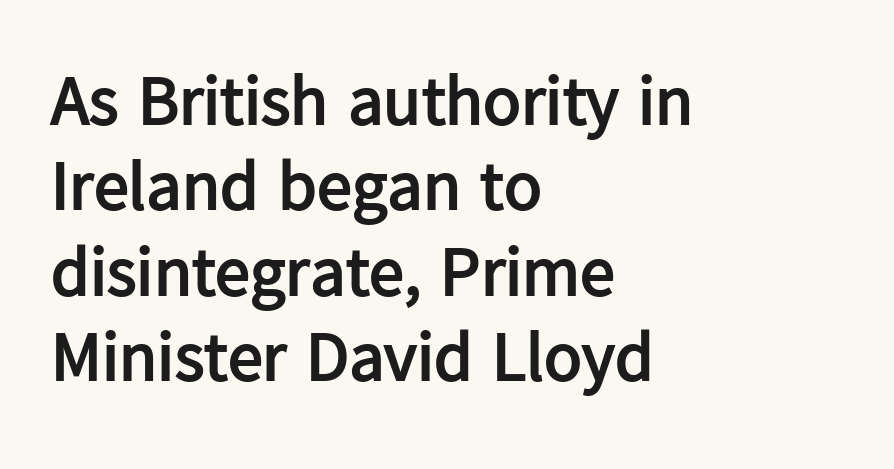
These lines are composed in type without serifs. Proportional: the letters do not fall into vertical columns. Weight: bold. No extra tracking has been applied to these lines. Rule under the text: the space is simply empty. The letters stand straight up with perfectly vertical stems.
